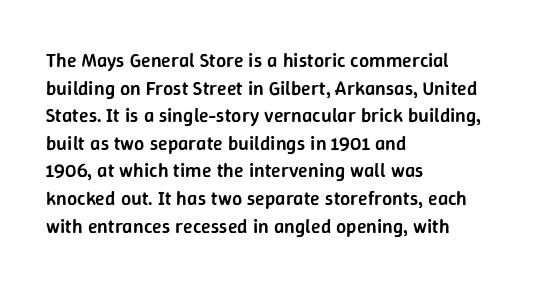
Q: Is the text bold? A: Semi-bold.
Q: Is the text italic (slanted)? A: No, it is upright.
Q: Is the text underlined? A: No.
Q: How is the paragraph aligned? A: Left-aligned.
Q: Is the spacing between letters normal or unusually wide? A: Normal.
Q: Is the spacing between lines tight, normal or loose? A: Normal.
